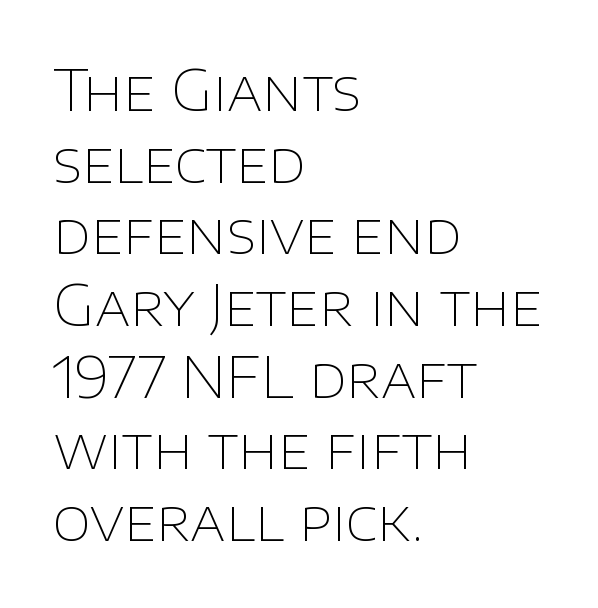
The image shows 56 px thin sans-serif type, upright; set left-aligned, normal line spacing (1.28x), normal letter spacing, not underlined; low stroke contrast and a large x-height.
